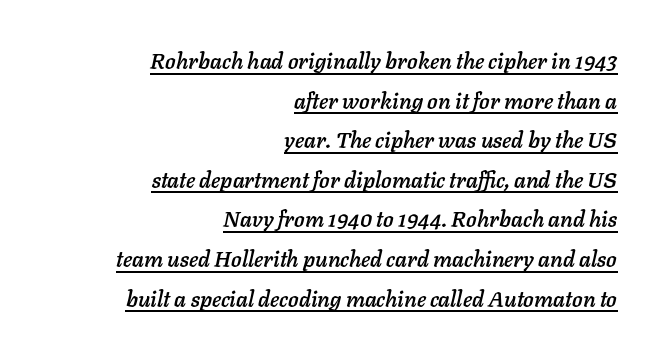
The lettering is marked with a stroke running underneath it. Slant detected: the letters are inclined. Casual observation: everything's shoved over to the right. The horizontal fit of the characters is conventional and even.
